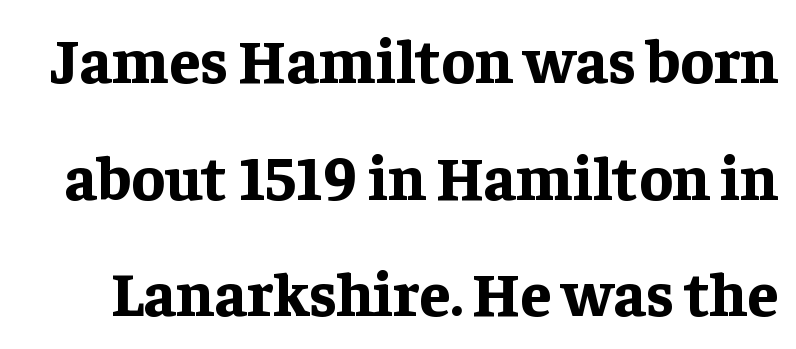
Q: Is the text bold? A: Yes.
Q: Is the text italic (slanted)? A: No, it is upright.
Q: Is the typeface a serif or a sans-serif typeface? A: Serif.
Q: Is the text underlined? A: No.
Q: Is the spacing between letters normal or unusually wide? A: Normal.
Q: Width (condensed, normal, or wide)? A: Normal.
Q: Stroke contrast? A: Low.
Q: x-height? A: Medium.
Q: Monospaced? A: No.
